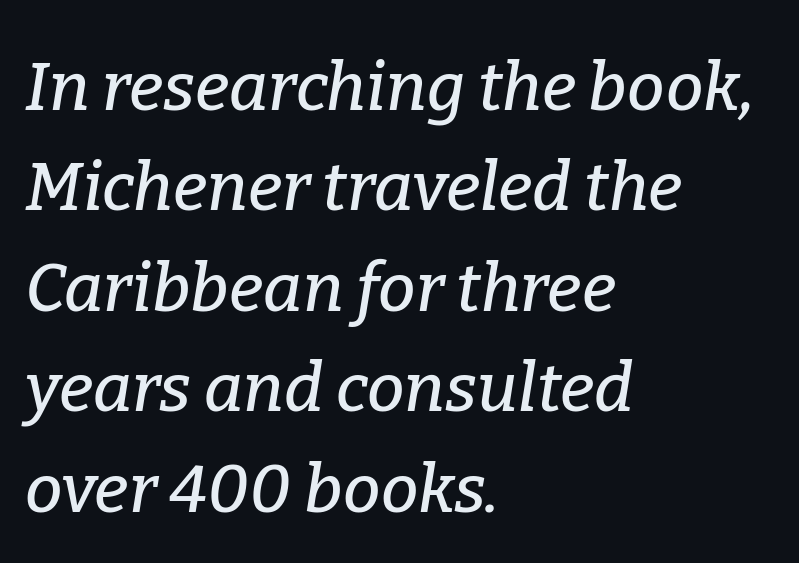
When letters slant like this, we call the style italic. The horizontal fit of the characters is conventional and even. Regular leading. The rendering uses natural spacing where letterforms have individual widths. Each line starts at the same left margin while the right side varies.
